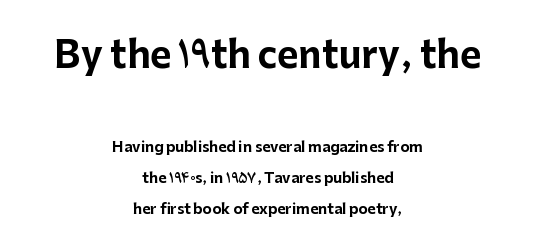
Q: Is the text bold? A: Yes.
Q: Is the text italic (slanted)? A: No, it is upright.
Q: Is the typeface a serif or a sans-serif typeface? A: Sans-serif.
Q: Is the text underlined? A: No.
Q: How is the paragraph aligned? A: Centered.
Q: Is the spacing between letters normal or unusually wide? A: Normal.
Q: Is the spacing between lines tight, normal or loose? A: Loose.
Q: Which block of text is set in a larger size, the first (top) or the second (bottom)? A: The first (top) one.
Q: Width (condensed, normal, or wide)? A: Normal.
Q: Stroke contrast? A: Low.
Q: x-height? A: Medium.
Q: Monospaced? A: No.
